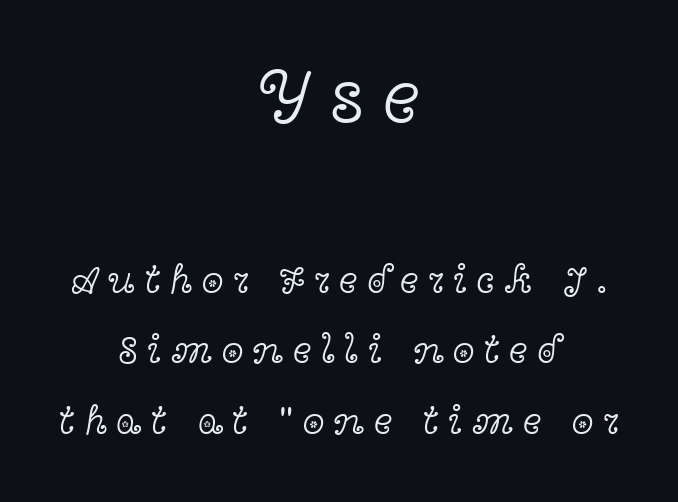
The typeface chosen for these lines features serifs. Stems here are at most as thick as an everyday book face. Note: larger setting up top, smaller setting below. This sample uses an upright cut, with every glyph sitting square on the baseline. The rag falls on both sides of this text block equally.
